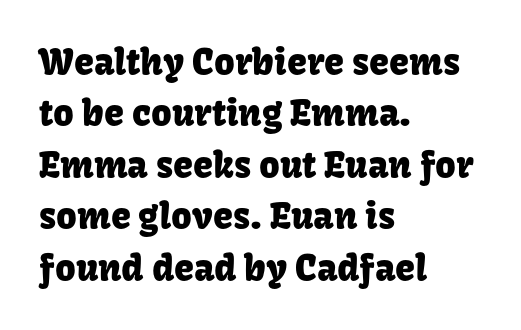
The rag falls on the right side of this text block. Posture: vertical. Beneath every word, the page is bare. You could not count columns in this text — the font is proportionally spaced. Honestly, the letter spacing is just normal — you wouldn't notice it. Type style note: lacks serifs.
